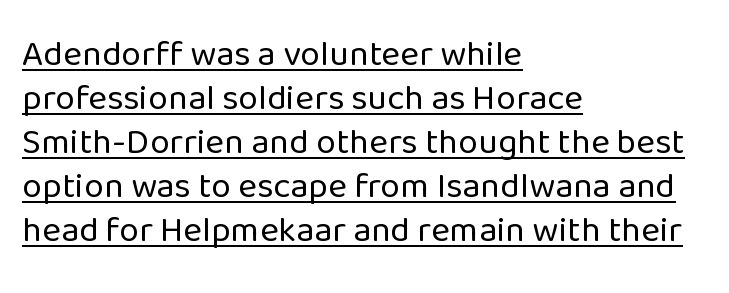
{"serif": "no", "italic": "no", "bold": "no", "weight": "regular", "width": "normal", "stroke_contrast": "low", "x_height": "medium", "monospaced": "no", "underline": "yes", "align": "left", "line_spacing_ratio": 1.22, "letter_spacing": "normal", "letter_spacing_em": 0.0, "glyph_px": 36}
